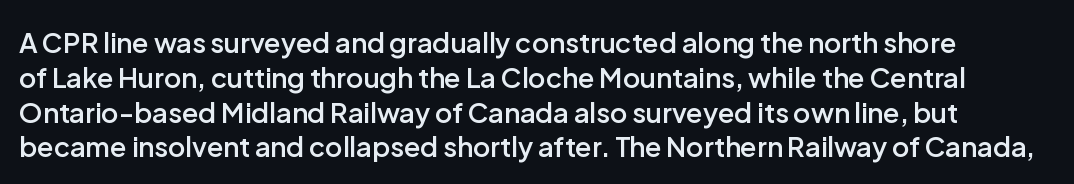
{"italic": "no", "bold": "semi", "underline": "no", "line_spacing": "normal", "line_spacing_ratio": 1.29, "letter_spacing": "normal", "letter_spacing_em": 0.0, "glyph_px": 27}
